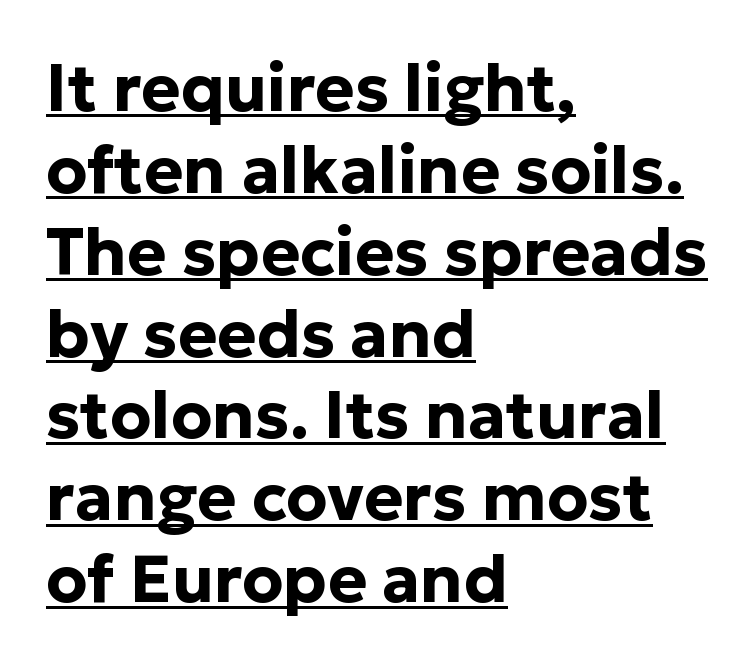
{"serif": "no", "italic": "no", "bold": "yes", "weight": "bold", "width": "normal", "stroke_contrast": "low", "x_height": "medium", "monospaced": "no", "underline": "yes", "align": "left", "line_spacing_ratio": 1.24, "letter_spacing": "normal", "letter_spacing_em": 0.0, "glyph_px": 66}
